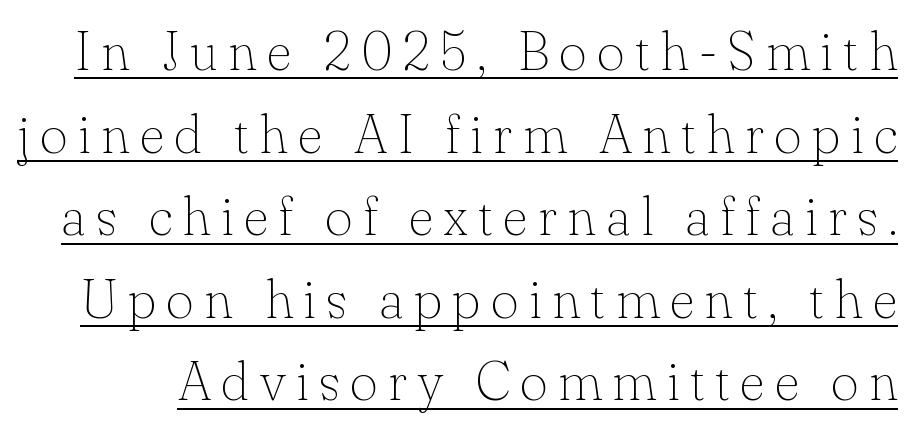
{"serif": "yes", "italic": "no", "bold": "no", "weight": "thin", "width": "normal", "stroke_contrast": "low", "x_height": "small", "monospaced": "no", "underline": "yes", "line_spacing": "normal", "line_spacing_ratio": 1.53, "glyph_px": 54}
